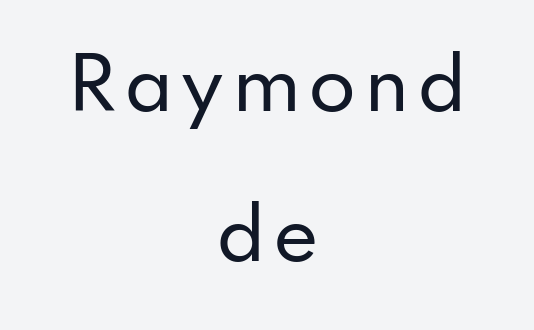
The image shows 69 px sans-serif type, upright; set centered, loose line spacing (2.17x), not underlined; low stroke contrast and a small x-height.
